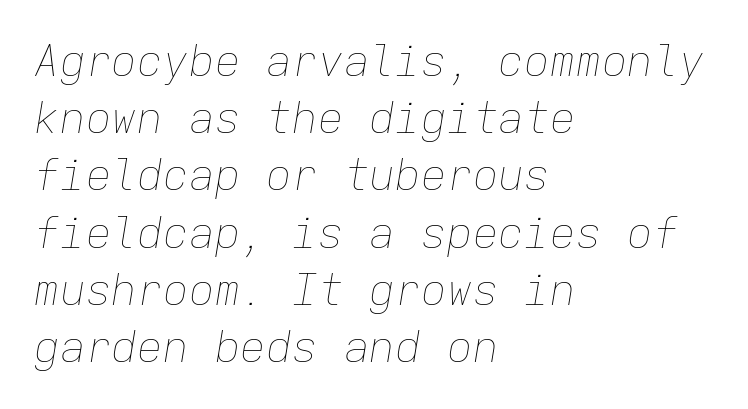
{"italic": "yes", "lean": "right", "slant_degrees": 9, "bold": "no", "weight": "thin", "width": "normal", "stroke_contrast": "low", "x_height": "medium", "monospaced": "yes", "underline": "no", "align": "left", "line_spacing": "normal", "line_spacing_ratio": 1.33, "letter_spacing": "normal", "letter_spacing_em": 0.0, "glyph_px": 43}
